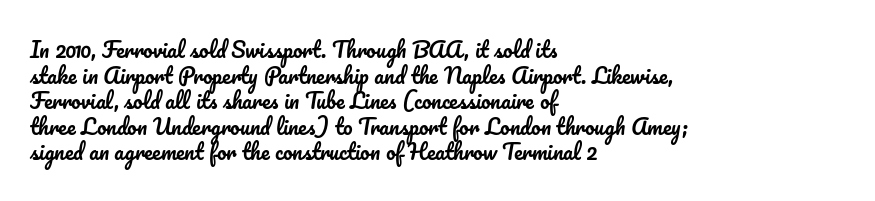
Q: Is the text italic (slanted)? A: Yes.
Q: Is the text underlined? A: No.
Q: How is the paragraph aligned? A: Left-aligned.
Q: Is the spacing between letters normal or unusually wide? A: Normal.
